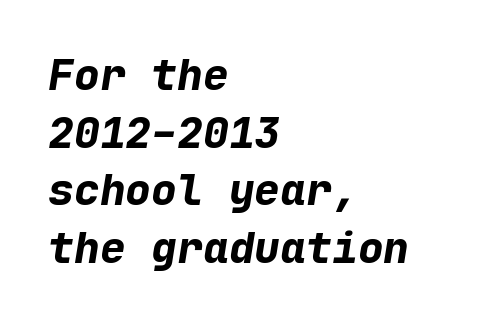
One glance says typical: line gaps are just what's usual. The letters sit at their default tracking, neither squeezed nor spread. The letters march in equal steps, a hallmark of fixed-pitch type. Is the type slanted? Yes — the strokes lean at a clear angle. Clear beneath every line of the passage. Layout note: lines flush left.
